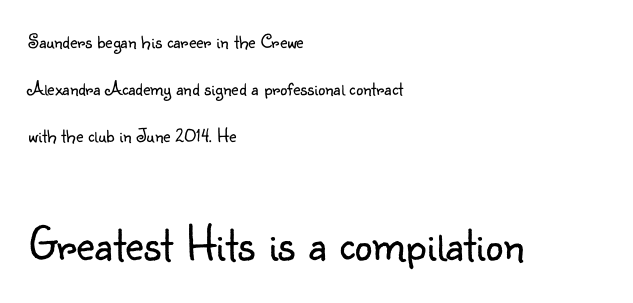
Character size in the trailing block exceeds that of the leading block. The designer dialed line spacing up above the default. This sample uses a sans-serif face. Varying glyph widths throughout — classic text-font behaviour. The letters sit at their default tracking, neither squeezed nor spread. Weight: regular or lighter.
